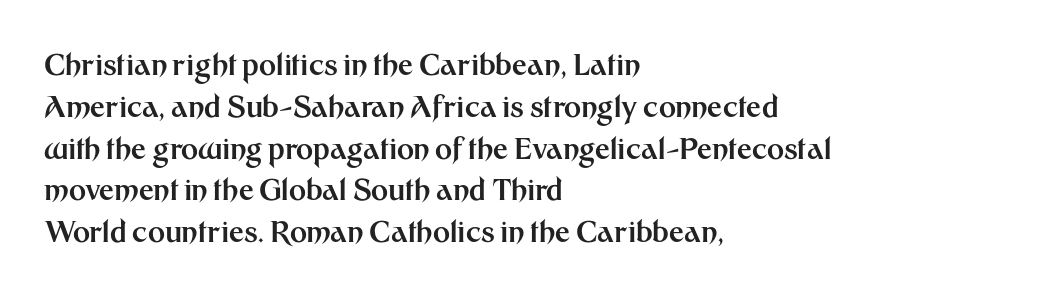
In terms of letterspacing, this is plain default setting. Typesetter's note: full bold, strokes at maximum text heaviness. A student would call this left alignment; a typographer would say flush left, rag right. In terms of letterform style, serifs are entirely absent. Is this a fixed-width face? No — the glyphs have proportional, varying widths.
